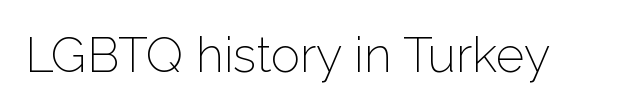
The image shows 49 px light sans-serif type, upright; set normal letter spacing, not underlined; low stroke contrast and a medium x-height.
